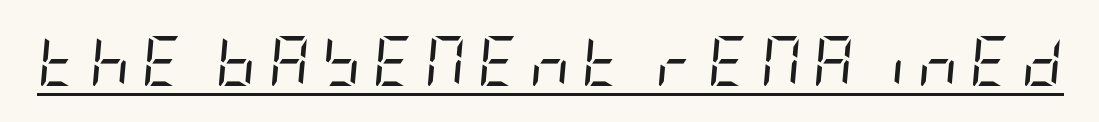
The axis of the letterforms is tilted away from vertical. Vertical stems look standard width or narrower in stroke. Does extra space separate the letters? Yes, quite a lot of it. Glance below the letters and you will spot a drawn line.
